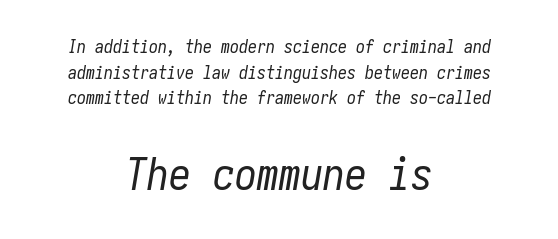
You get the small type first, then a jump to larger type. The words here are not underlined. Vertical spacing — default. The gaps between neighbouring characters are ordinary and unremarkable.
